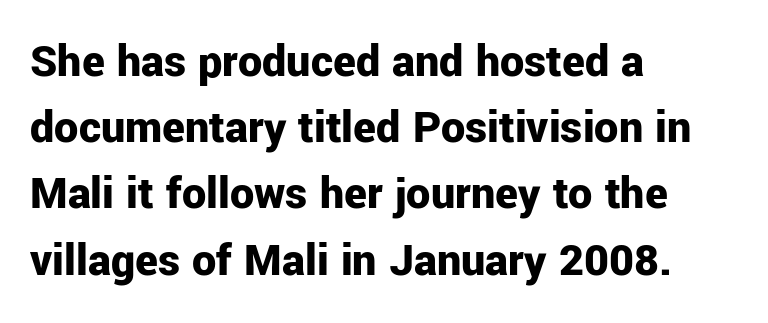
{"serif": "no", "italic": "no", "bold": "yes", "weight": "bold", "width": "normal", "stroke_contrast": "low", "x_height": "medium", "monospaced": "no", "underline": "no", "align": "left", "line_spacing": "normal", "line_spacing_ratio": 1.38, "letter_spacing": "normal", "letter_spacing_em": 0.0, "glyph_px": 48}
